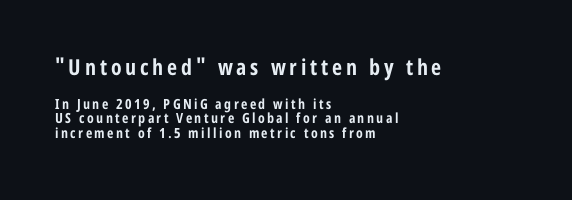
Q: Is the text bold? A: Yes.
Q: Is the text italic (slanted)? A: No, it is upright.
Q: Is the text underlined? A: No.
Q: How is the paragraph aligned? A: Left-aligned.
Q: Is the spacing between lines tight, normal or loose? A: Tight.
Q: Which block of text is set in a larger size, the first (top) or the second (bottom)? A: The first (top) one.
